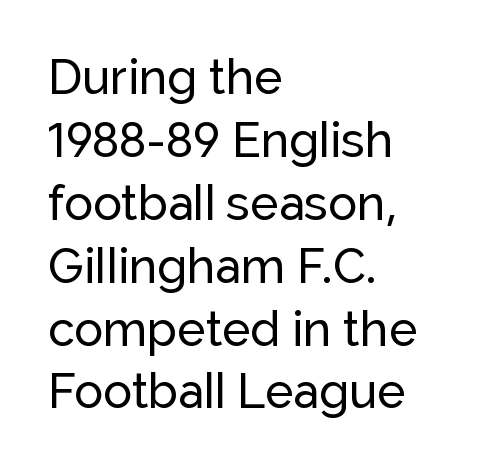
The font's upright variant was chosen for this text. This is sans-serif lettering, the kind often seen on screens and signage. The rendering uses a moderate line-height, typical for paragraphs. Reading down the block, your eye returns to a fixed left position each line. Unmarked baselines from the first word to the last.
